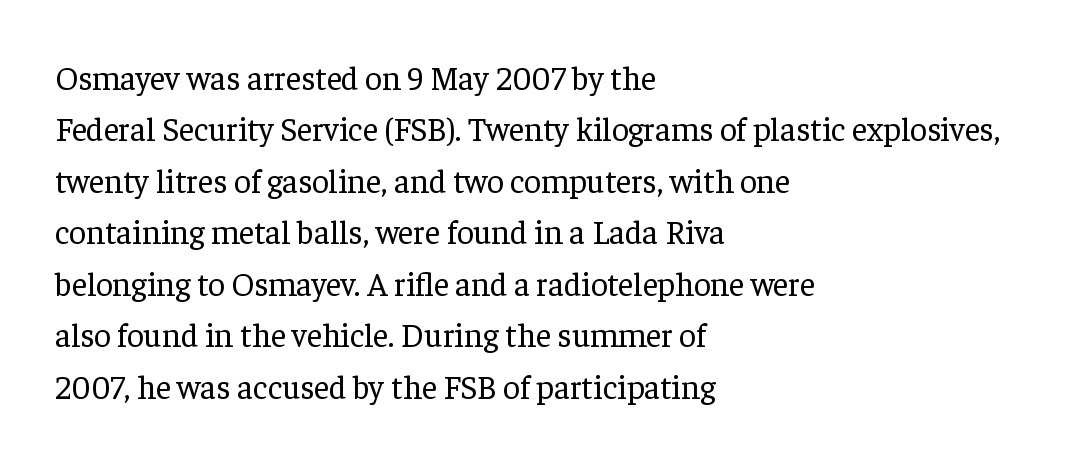
The image shows 33 px regular-weight serif type, upright; set left-aligned, normal line spacing (1.56x), normal letter spacing, not underlined; low stroke contrast and a medium x-height.
